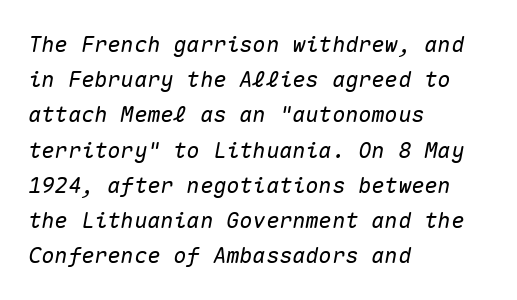
The face used here is rendered with its standard letterfit. Yep, that's italic — everything's leaning. The lines in this sample share a left origin and differ only in where they stop. Check under the words: just untouched page. Horizontal bands of white between lines are of average thickness.
